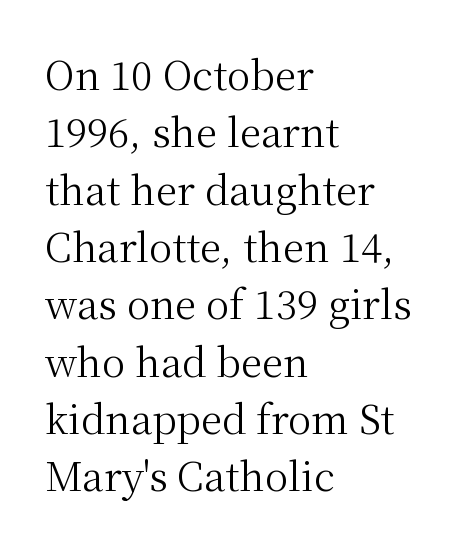
{"serif": "yes", "italic": "no", "bold": "no", "weight": "regular", "width": "normal", "stroke_contrast": "medium", "x_height": "medium", "monospaced": "no", "underline": "no", "align": "left", "line_spacing": "normal", "line_spacing_ratio": 1.47, "letter_spacing": "normal", "letter_spacing_em": 0.0, "glyph_px": 39}
